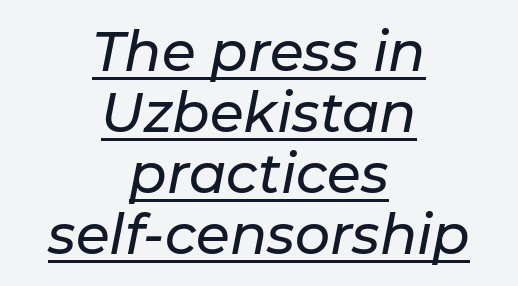
Check the space under the baseline: a stroke is drawn there. Line starts and ends both wander, symmetrically. Words appear dense and cohesive because spacing is normal. Slant detected: the letters are inclined. You could not count columns in this text — the font is proportionally spaced. Interline gaps are noticeably narrow in this sample.
